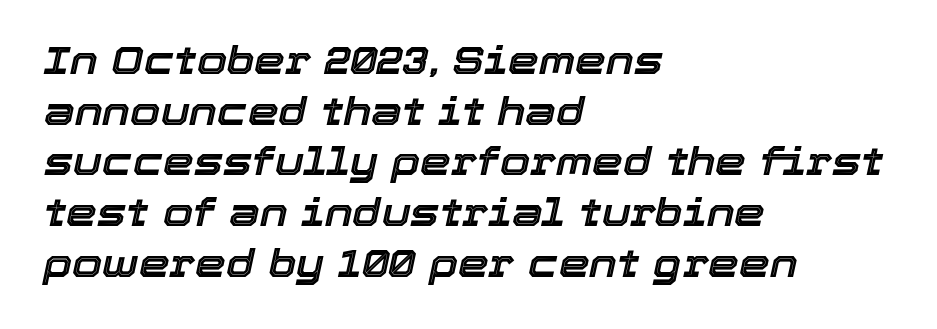
The passage shown is typed in a proportional face where columns would drift. If you measured baseline to baseline, you'd find a middling distance. These lines are set flush left with a ragged right edge. This rendering leaves character spacing at its baseline value. The lettering tilts uniformly, giving the passage an italic look. Descender tails drop into unmarked territory.
